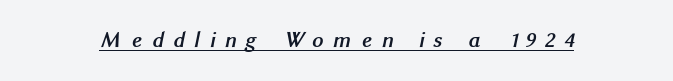
{"bold": "yes", "underline": "yes", "letter_spacing": "wide", "letter_spacing_em": 0.45, "glyph_px": 22}
